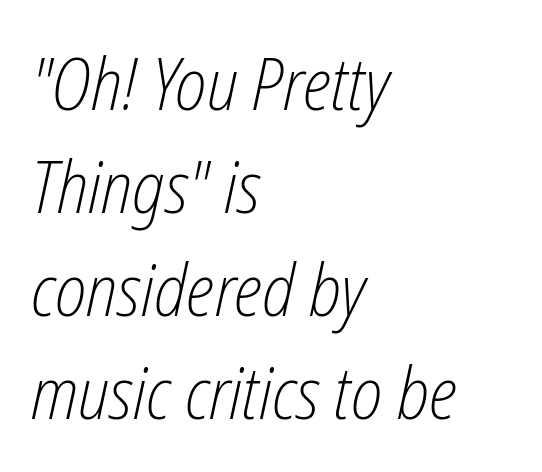
{"italic": "yes", "lean": "right", "slant_degrees": 12, "bold": "no", "weight": "light", "width": "condensed", "stroke_contrast": "low", "x_height": "medium", "monospaced": "no", "underline": "no", "align": "left", "line_spacing": "normal", "line_spacing_ratio": 1.41, "letter_spacing": "normal", "letter_spacing_em": 0.0, "glyph_px": 73}
